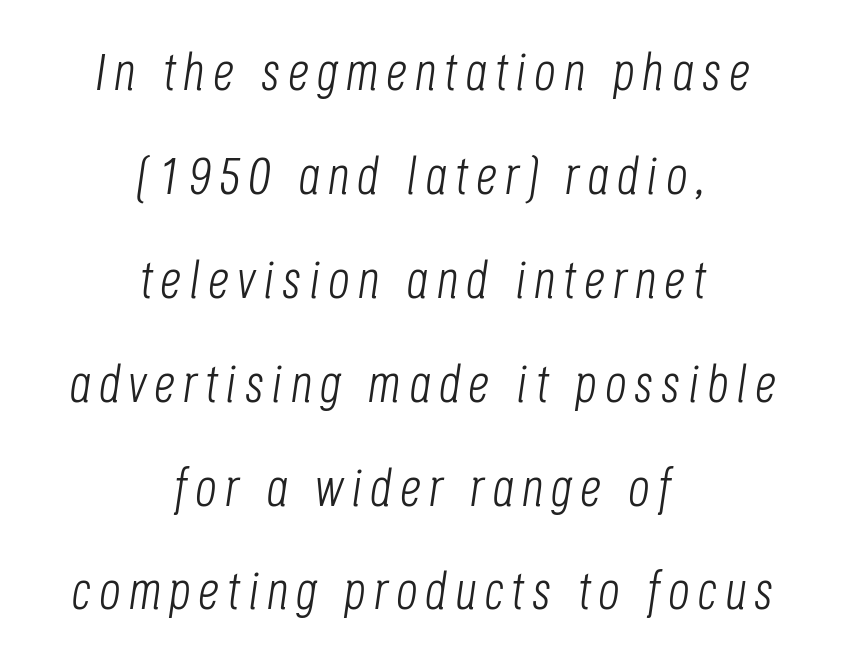
Honestly, there is no underline to notice here at all. The rendering applies a slant to the glyphs. A typesetter would call this leading open, well beyond the default. Is the type heavy? It reads as light-to-regular instead. Is the block centered? Yes — each line is placed symmetrically about the middle. You could not count columns in this text — the font is proportionally spaced.
